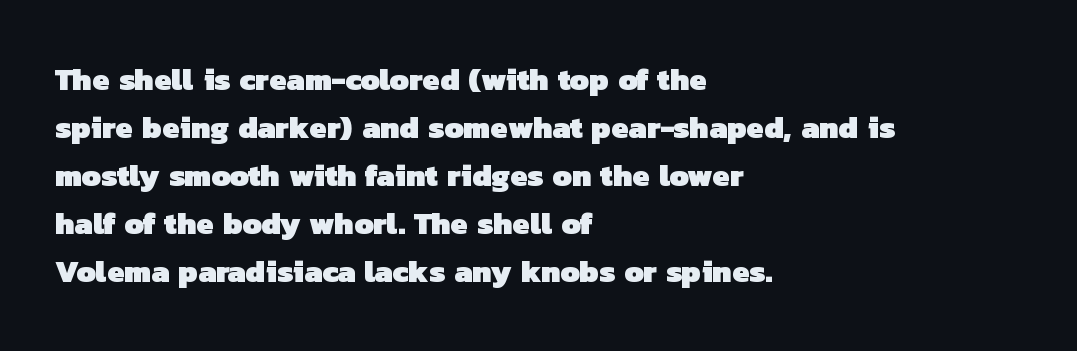
{"serif": "no", "bold": "yes", "weight": "heavy", "width": "normal", "stroke_contrast": "low", "x_height": "medium", "monospaced": "no", "underline": "no", "align": "left", "line_spacing": "normal", "line_spacing_ratio": 1.55, "letter_spacing": "normal", "letter_spacing_em": 0.0, "glyph_px": 31}
